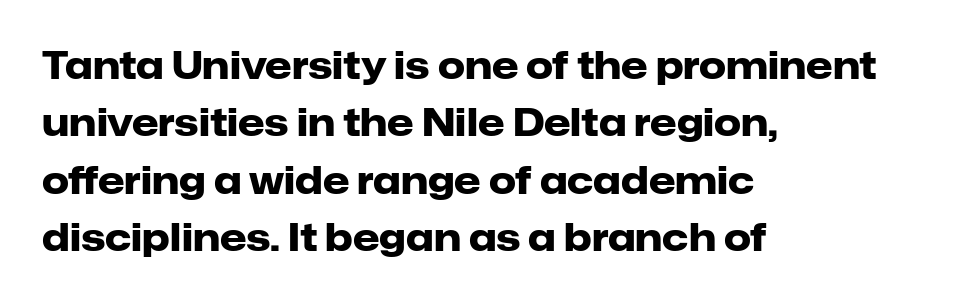
The image shows 38 px heavy sans-serif type, upright; set left-aligned, normal line spacing (1.51x), normal letter spacing, not underlined; low stroke contrast and a medium x-height.
